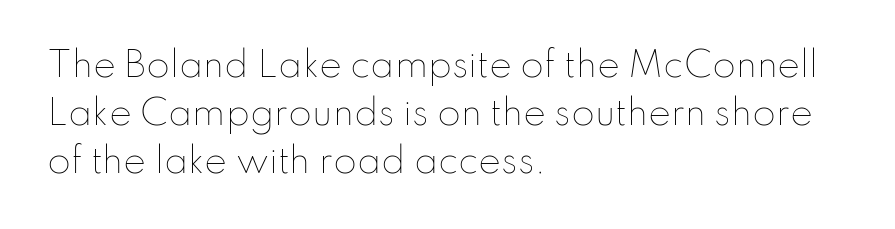
You can tell it's not italic because the verticals are truly vertical. Each letter keeps its own natural width here, so spacing adapts to shape. The gaps between neighbouring characters are ordinary and unremarkable. Check under the words: just untouched page.
